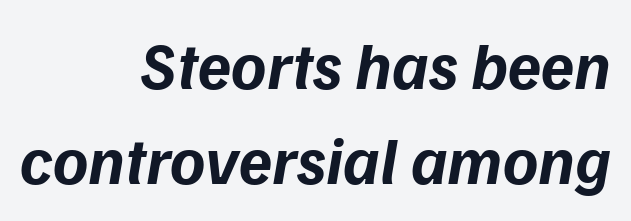
These lines are rendered in a variable-pitch font. Nobody drew a line under any word here. Caption: multi-line text, flush right, ragged left. The line-height multiplier appears to be the usual default.
